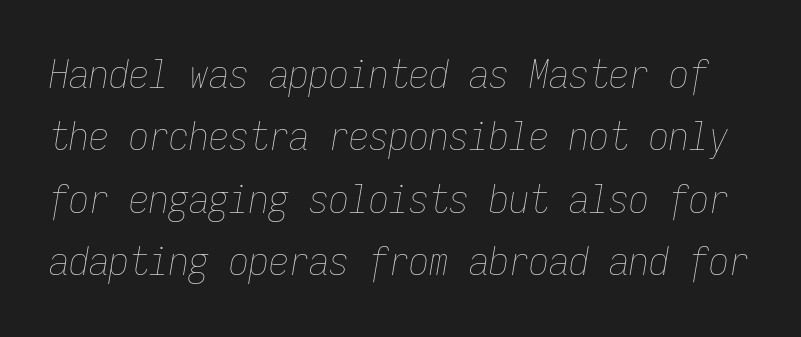
Q: Is the text bold? A: No.
Q: Is the text italic (slanted)? A: Yes, it leans right by about 9 degrees.
Q: Is the text underlined? A: No.
Q: Is the spacing between letters normal or unusually wide? A: Normal.
Q: Is the spacing between lines tight, normal or loose? A: Normal.
Q: Width (condensed, normal, or wide)? A: Condensed.
Q: Stroke contrast? A: Low.
Q: x-height? A: Medium.
Q: Monospaced? A: Yes.
